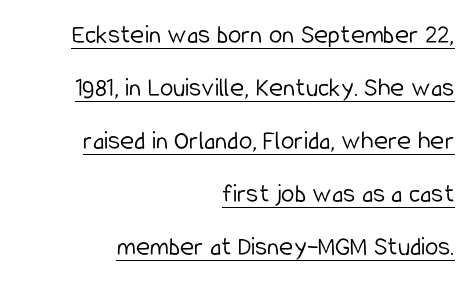
The image shows 27 px text type, upright; set right-aligned, loose line spacing (1.96x), normal letter spacing, underlined.
